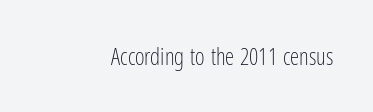
Q: Is the text bold? A: No.
Q: Is the text italic (slanted)? A: No, it is upright.
Q: Is the text underlined? A: No.
Q: Is the spacing between letters normal or unusually wide? A: Normal.
